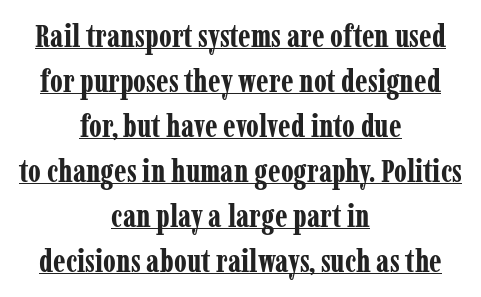
{"serif": "yes", "italic": "no", "bold": "yes", "weight": "bold", "width": "condensed", "stroke_contrast": "low", "x_height": "medium", "monospaced": "no", "underline": "yes", "align": "center", "line_spacing": "normal", "line_spacing_ratio": 1.45, "letter_spacing": "normal", "letter_spacing_em": 0.0, "glyph_px": 31}
